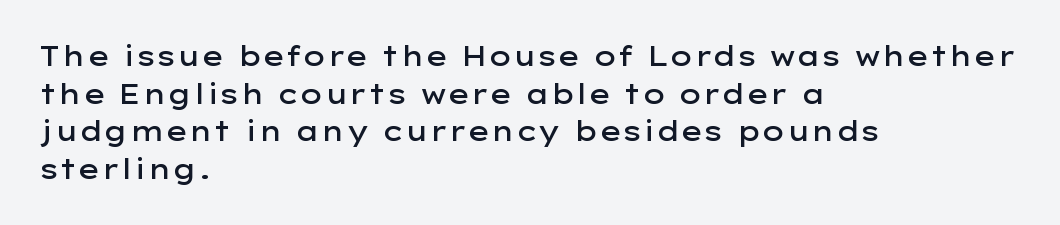
If you drew a ruler down the left edge, every line would touch it. Does the leading feel generous? No, just average. The gap between lines stays unmarked. This is the in-between weight designers call semibold or demi. These lines keep a tight, regular rhythm from letter to letter. This is roman type, the default non-slanted kind.
